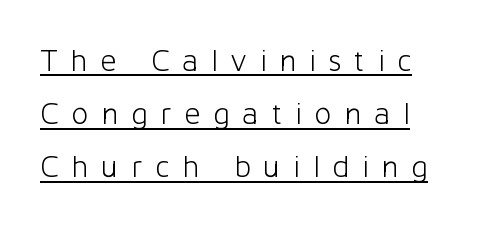
Q: Is the text bold? A: No.
Q: Is the text italic (slanted)? A: No, it is upright.
Q: Is the typeface a serif or a sans-serif typeface? A: Sans-serif.
Q: Is the text underlined? A: Yes.
Q: Is the spacing between letters normal or unusually wide? A: Unusually wide.
Q: Is the spacing between lines tight, normal or loose? A: Normal.
Q: Width (condensed, normal, or wide)? A: Normal.
Q: Stroke contrast? A: Low.
Q: x-height? A: Medium.
Q: Monospaced? A: No.
